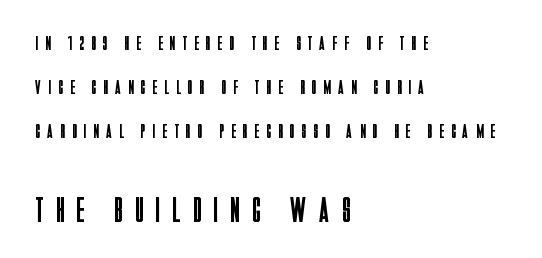
Size hierarchy here favors the trailing block over the leading one. The characters display no serif detailing; their extremities are plain. The passage shown is not bold in any degree. Short and long lines alike share a common starting point at left. Substantial extra tracking has been applied to these lines.
